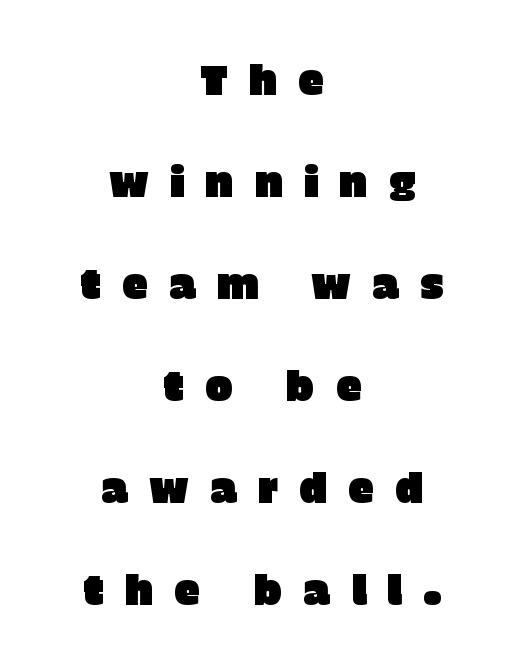
{"serif": "no", "italic": "no", "width": "normal", "stroke_contrast": "low", "x_height": "large", "monospaced": "no", "underline": "no", "align": "center", "line_spacing": "loose", "line_spacing_ratio": 2.43, "letter_spacing": "wide", "letter_spacing_em": 0.49, "glyph_px": 42}
